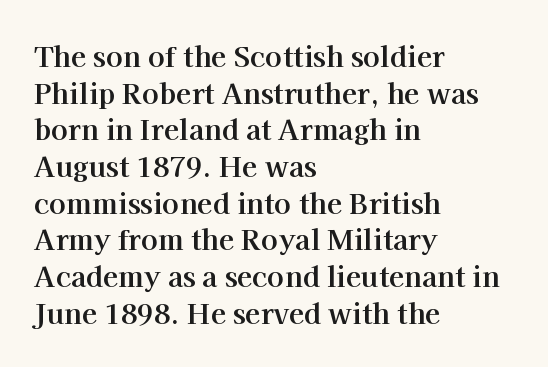
{"serif": "yes", "italic": "no", "bold": "yes", "weight": "bold", "width": "normal", "stroke_contrast": "high", "x_height": "medium", "monospaced": "no", "underline": "no", "align": "left", "line_spacing": "normal", "line_spacing_ratio": 1.31, "letter_spacing": "normal", "letter_spacing_em": 0.0, "glyph_px": 28}
